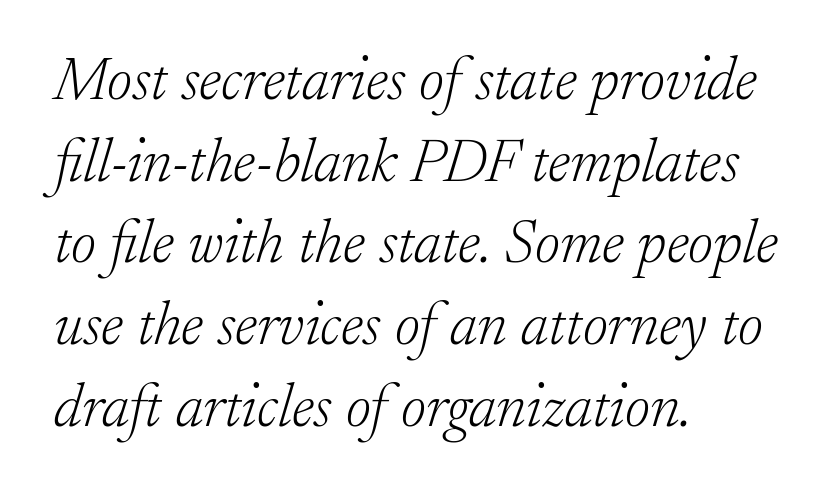
The type is set solid horizontally, with unmodified tracking. The glyphs look as if they've been sheared to an angle. Notice how descenders clear the ascenders below comfortably — that's standard leading. Type style note: has serifs. A typesetter would call this proportional, since set widths differ per character. Left-aligned paragraph, ragged on the right.
